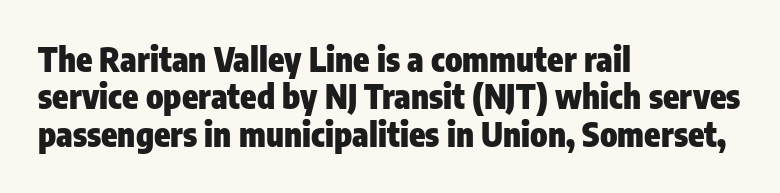
The image shows 33 px heavy, condensed sans-serif type, upright; set left-aligned, tight line spacing (1.13x), normal letter spacing, not underlined; low stroke contrast and a medium x-height.
